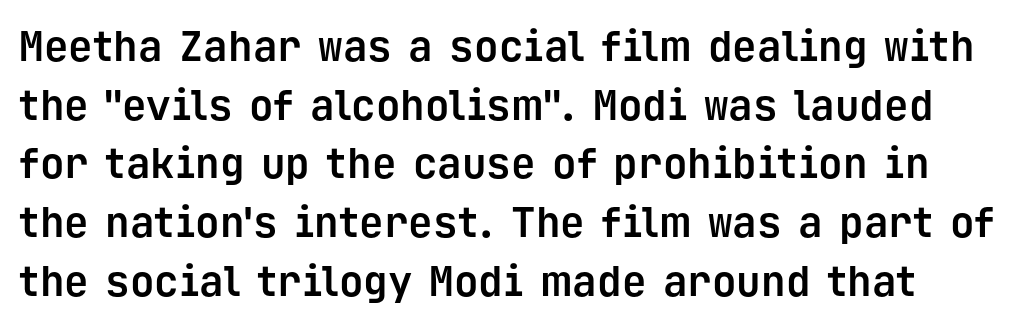
Descenders hang freely into open space. A typesetter would call this leading conventional body-copy spacing. Is this a fixed-width face? Yes — each glyph sits in an identical cell. How heavy is the stroke? Heavy — this is a bold. Stroke terminals: plain, sans-serif.
